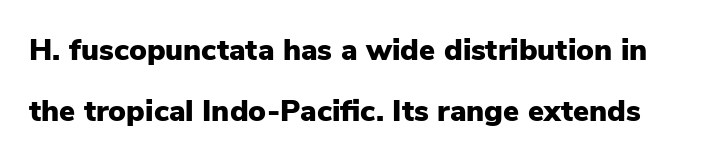
Q: Is the text bold? A: Yes.
Q: Is the text italic (slanted)? A: No, it is upright.
Q: Is the typeface a serif or a sans-serif typeface? A: Sans-serif.
Q: Is the text underlined? A: No.
Q: Is the spacing between letters normal or unusually wide? A: Normal.
Q: Is the spacing between lines tight, normal or loose? A: Loose.
Q: Width (condensed, normal, or wide)? A: Normal.
Q: Stroke contrast? A: Low.
Q: x-height? A: Medium.
Q: Monospaced? A: No.
